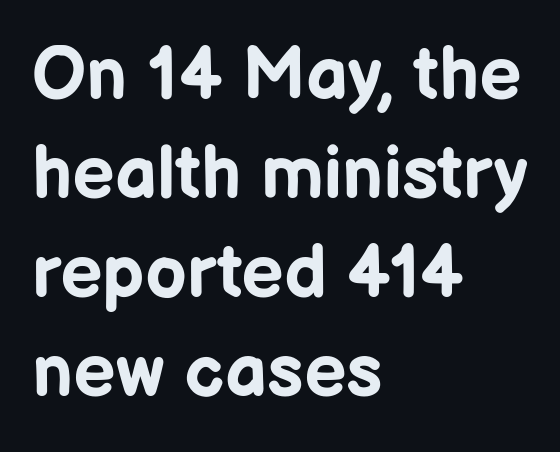
Serifs: no, the terminals of the letterforms are clean. Successive baselines arrive at the customary interval. The strokes are fattened all the way to bold. The setting favours the left margin, as ordinary paragraphs usually do. When letters stand straight like this, we call the style roman or upright.
